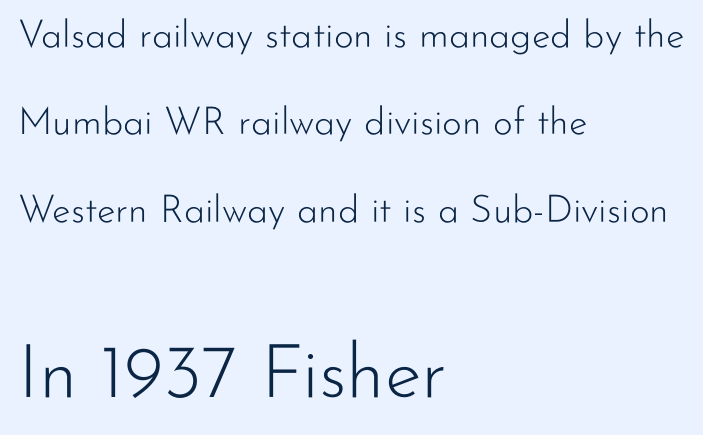
Q: Is the text bold? A: No.
Q: Is the text italic (slanted)? A: No, it is upright.
Q: Is the typeface a serif or a sans-serif typeface? A: Sans-serif.
Q: Is the text underlined? A: No.
Q: How is the paragraph aligned? A: Left-aligned.
Q: Is the spacing between letters normal or unusually wide? A: Normal.
Q: Is the spacing between lines tight, normal or loose? A: Loose.
Q: Which block of text is set in a larger size, the first (top) or the second (bottom)? A: The second (bottom) one.
Q: Width (condensed, normal, or wide)? A: Normal.
Q: Stroke contrast? A: Low.
Q: x-height? A: Small.
Q: Monospaced? A: No.
